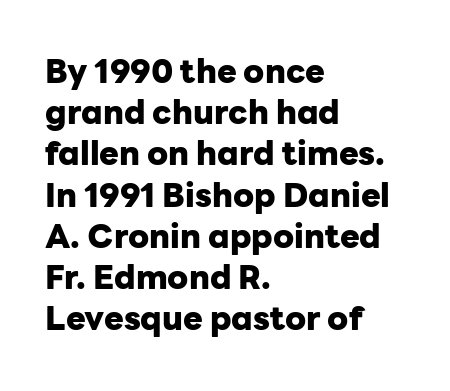
{"serif": "no", "italic": "no", "bold": "yes", "weight": "heavy", "width": "normal", "stroke_contrast": "low", "x_height": "medium", "monospaced": "no", "underline": "no", "align": "left", "line_spacing": "normal", "line_spacing_ratio": 1.25, "letter_spacing": "normal", "letter_spacing_em": 0.0, "glyph_px": 33}
